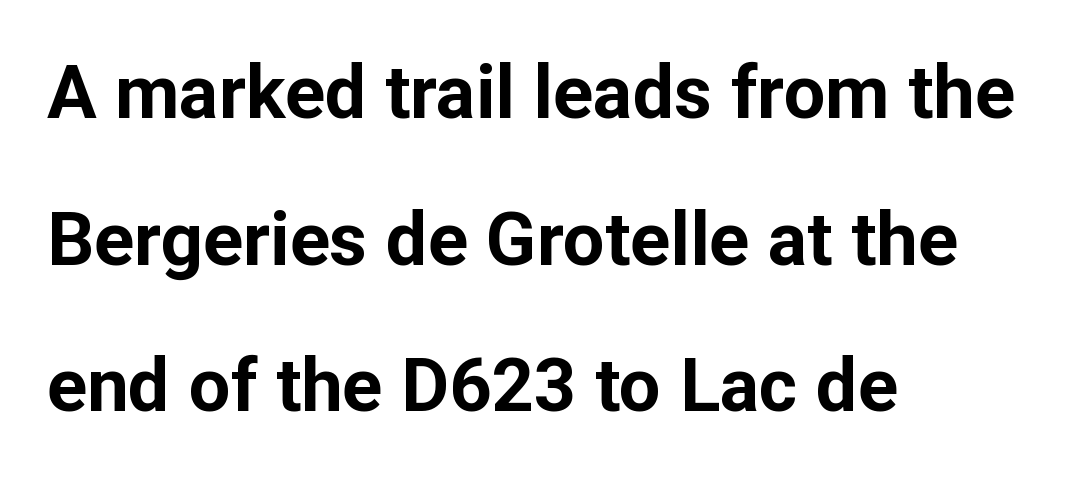
Q: Is the text bold? A: Yes.
Q: Is the text italic (slanted)? A: No, it is upright.
Q: Is the typeface a serif or a sans-serif typeface? A: Sans-serif.
Q: Is the text underlined? A: No.
Q: How is the paragraph aligned? A: Left-aligned.
Q: Is the spacing between letters normal or unusually wide? A: Normal.
Q: Is the spacing between lines tight, normal or loose? A: Loose.
Q: Width (condensed, normal, or wide)? A: Normal.
Q: Stroke contrast? A: Low.
Q: x-height? A: Medium.
Q: Monospaced? A: No.
